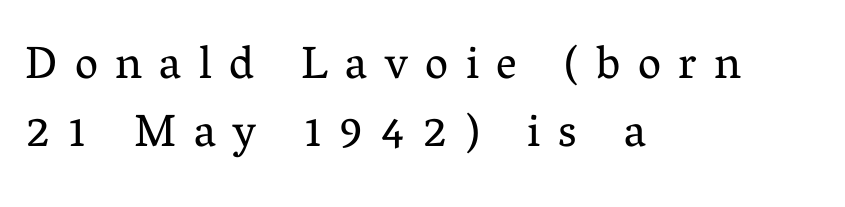
{"serif": "yes", "italic": "no", "bold": "no", "weight": "regular", "width": "normal", "stroke_contrast": "medium", "x_height": "medium", "monospaced": "no", "underline": "no", "align": "left", "line_spacing": "normal", "line_spacing_ratio": 1.48, "letter_spacing": "wide", "letter_spacing_em": 0.38, "glyph_px": 46}
